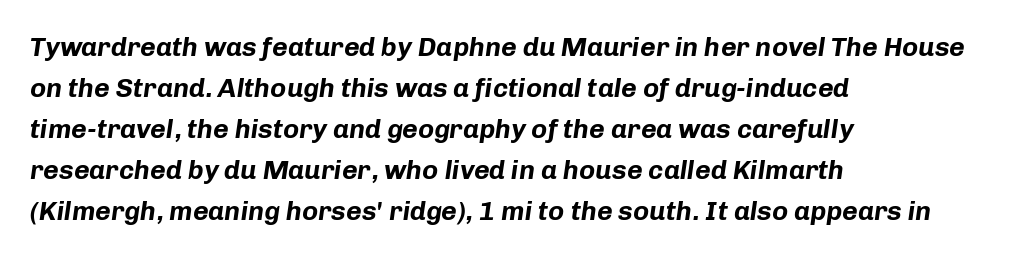
{"italic": "yes", "lean": "right", "slant_degrees": 8, "bold": "yes", "underline": "no", "align": "left", "line_spacing": "normal", "line_spacing_ratio": 1.52, "letter_spacing": "normal", "letter_spacing_em": 0.0, "glyph_px": 27}
